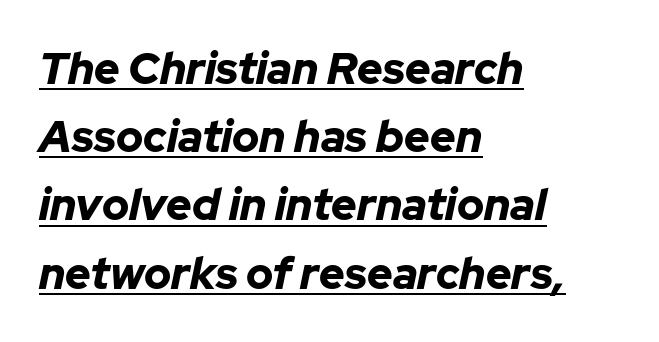
The image shows 44 px bold type, italic (leaning right); set left-aligned, normal line spacing (1.55x), normal letter spacing, underlined; low stroke contrast and a medium x-height.
